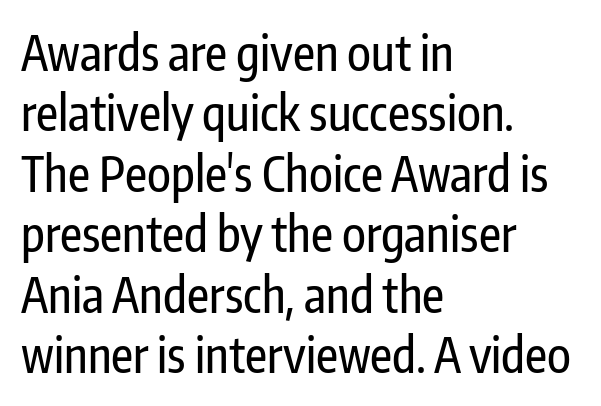
The image shows 48 px condensed sans-serif type, upright; set left-aligned, normal line spacing (1.26x), normal letter spacing, not underlined; low stroke contrast and a medium x-height.
